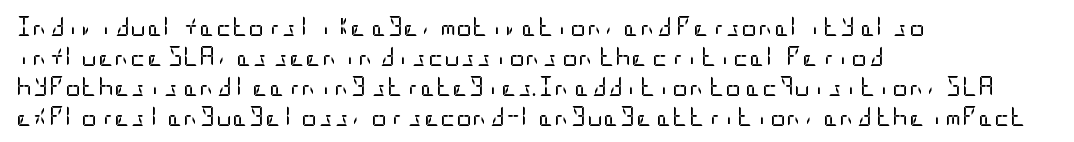
The face looks like a standard text weight, possibly lighter. A normal amount of white space separates one row of letters from the next. Line beginnings align vertically; line endings do not. The horizontal fit of the characters is conventional and even. The passage shown is not underscored anywhere.
